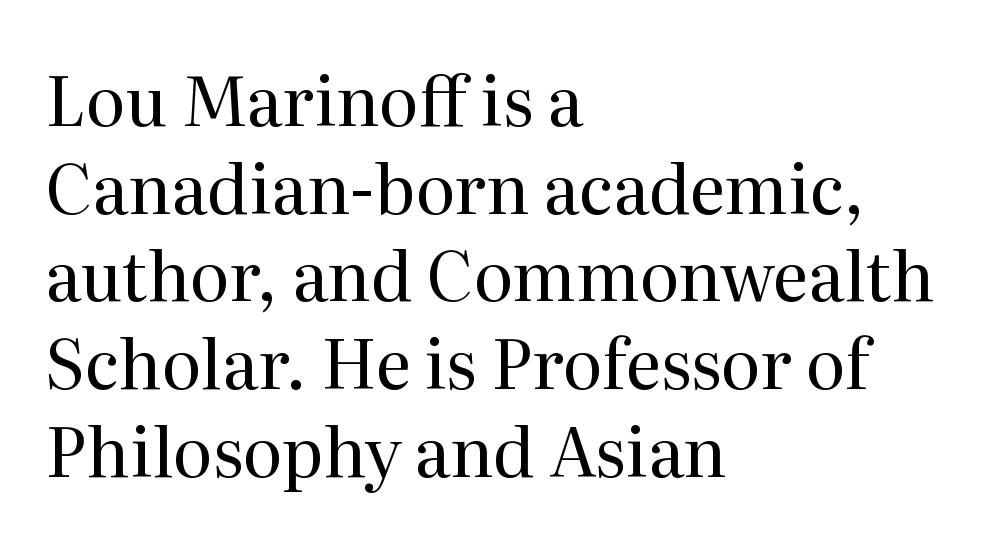
Looks like regular typesetting: each glyph gets only the width it needs. The text was rendered using a seriffed face with decorative stroke endings. Leftover space on each line is placed entirely after the last word. These lines keep a tight, regular rhythm from letter to letter. Weight: regular or lighter. Check the space under the baseline: it is left empty.
